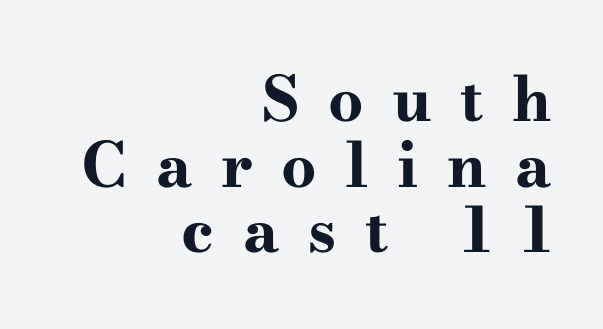
Q: Is the text bold? A: Yes.
Q: Is the text italic (slanted)? A: No, it is upright.
Q: Is the typeface a serif or a sans-serif typeface? A: Serif.
Q: Is the text underlined? A: No.
Q: How is the paragraph aligned? A: Right-aligned.
Q: Is the spacing between letters normal or unusually wide? A: Unusually wide.
Q: Is the spacing between lines tight, normal or loose? A: Tight.
Q: Width (condensed, normal, or wide)? A: Wide.
Q: Stroke contrast? A: High.
Q: x-height? A: Small.
Q: Monospaced? A: No.
